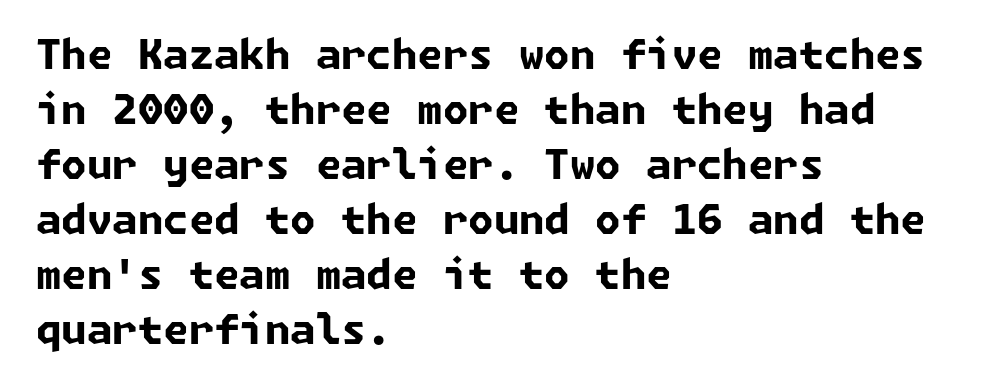
The zone under the glyphs is completely vacant. Inter-character spacing is left at the font's built-in metrics. These lines sit exactly where default settings would place them. Notice how thick the strokes are: this is what a full bold looks like.
